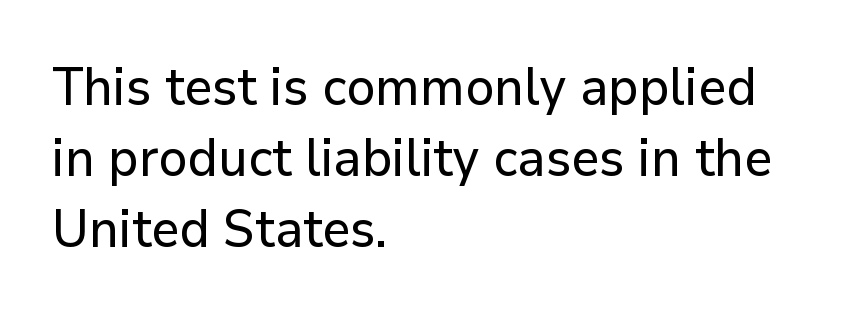
Q: Is the text italic (slanted)? A: No, it is upright.
Q: Is the typeface a serif or a sans-serif typeface? A: Sans-serif.
Q: Is the text underlined? A: No.
Q: How is the paragraph aligned? A: Left-aligned.
Q: Is the spacing between letters normal or unusually wide? A: Normal.
Q: Is the spacing between lines tight, normal or loose? A: Normal.
Q: Width (condensed, normal, or wide)? A: Normal.
Q: Stroke contrast? A: Low.
Q: x-height? A: Medium.
Q: Monospaced? A: No.
